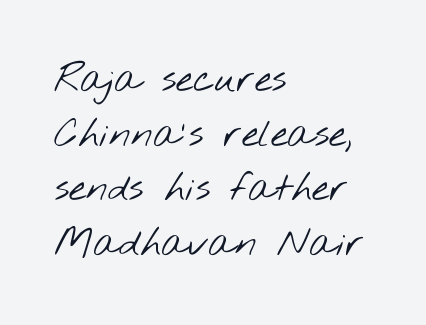
Q: Is the text bold? A: No.
Q: Is the typeface a serif or a sans-serif typeface? A: Sans-serif.
Q: Is the text underlined? A: No.
Q: How is the paragraph aligned? A: Left-aligned.
Q: Is the spacing between letters normal or unusually wide? A: Normal.
Q: Is the spacing between lines tight, normal or loose? A: Normal.
Q: Width (condensed, normal, or wide)? A: Wide.
Q: Stroke contrast? A: Low.
Q: x-height? A: Small.
Q: Monospaced? A: No.
